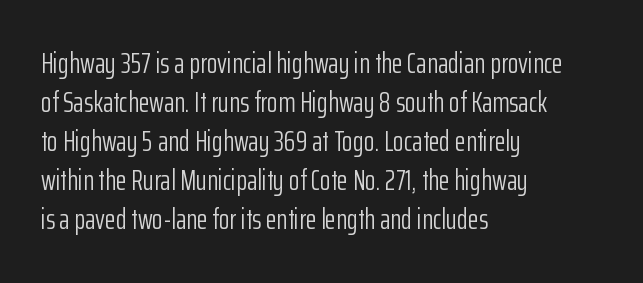
The image shows 28 px light, condensed sans-serif type, upright; set left-aligned, normal line spacing (1.39x), normal letter spacing, not underlined; low stroke contrast and a medium x-height.
